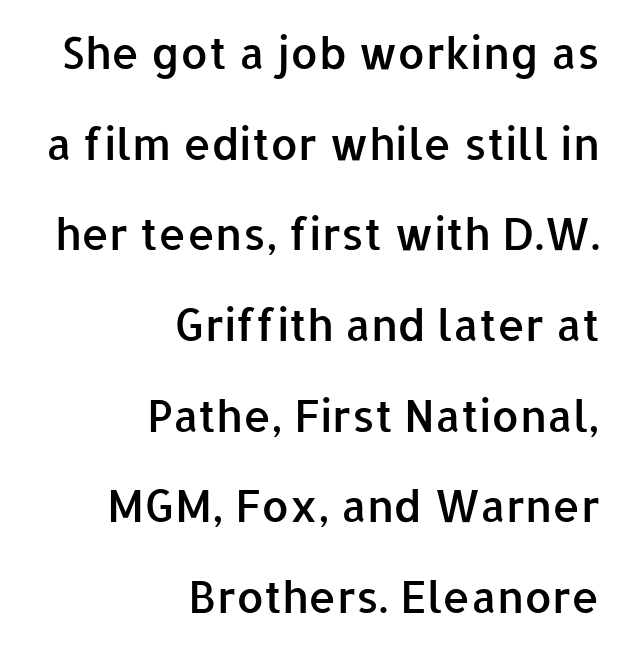
The image shows 44 px semibold sans-serif type, upright; set right-aligned, loose line spacing (2.06x), normal letter spacing, not underlined; low stroke contrast and a medium x-height.
